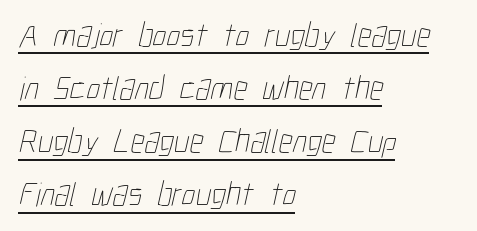
{"bold": "no", "weight": "thin", "width": "condensed", "stroke_contrast": "low", "x_height": "medium", "monospaced": "no", "underline": "yes", "align": "left", "line_spacing": "normal", "line_spacing_ratio": 1.56, "letter_spacing": "normal", "letter_spacing_em": 0.0, "glyph_px": 34}
